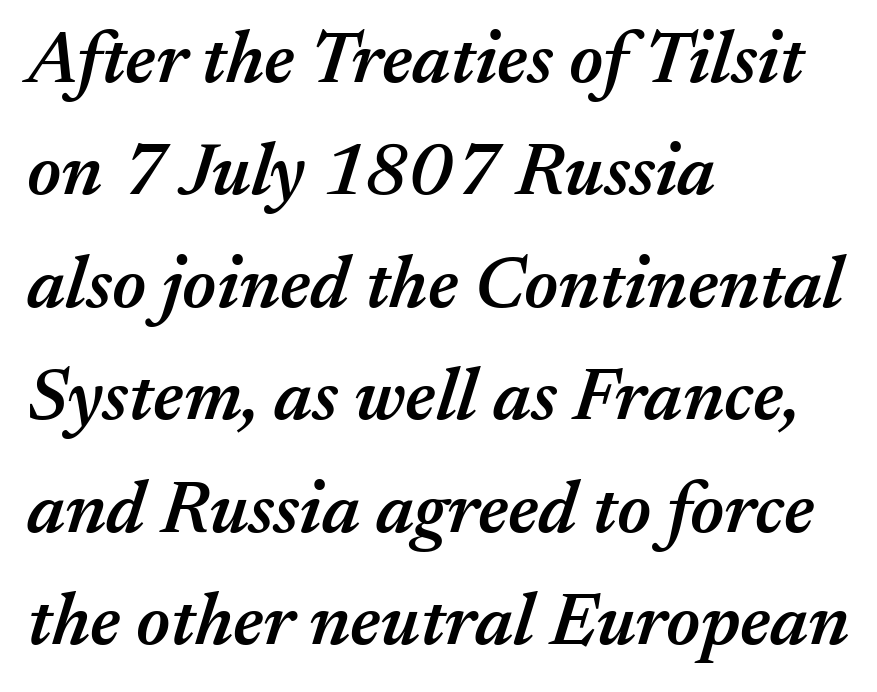
The designer left line spacing at the default. Italic: yes, the glyphs are oblique. Every letter is mildly thick-stroked: semibold rather than bold. These lines stack with their left ends in a neat column. Varying glyph widths throughout — classic text-font behaviour.
